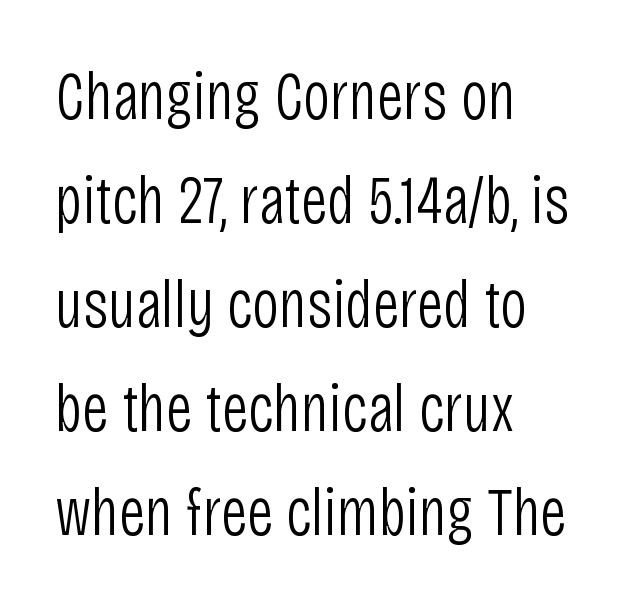
Q: Is the text bold? A: No.
Q: Is the text italic (slanted)? A: No, it is upright.
Q: Is the typeface a serif or a sans-serif typeface? A: Sans-serif.
Q: Is the text underlined? A: No.
Q: How is the paragraph aligned? A: Left-aligned.
Q: Is the spacing between letters normal or unusually wide? A: Normal.
Q: Is the spacing between lines tight, normal or loose? A: Normal.
Q: Width (condensed, normal, or wide)? A: Condensed.
Q: Stroke contrast? A: Low.
Q: x-height? A: Large.
Q: Monospaced? A: No.
